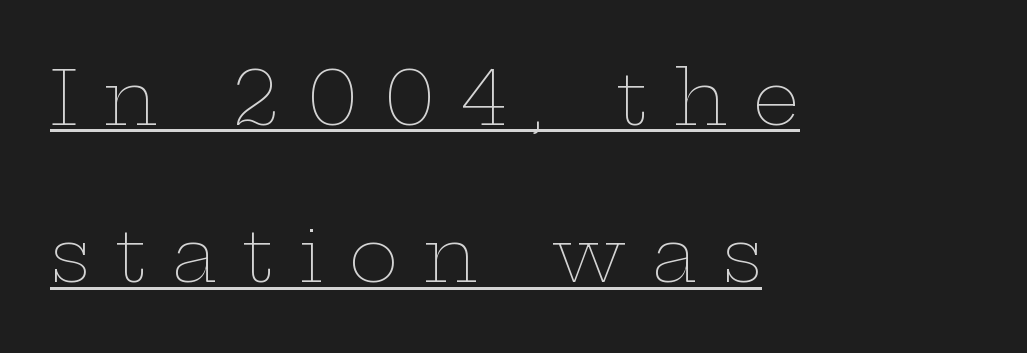
{"italic": "no", "bold": "no", "weight": "thin", "width": "wide", "stroke_contrast": "low", "x_height": "medium", "monospaced": "no", "underline": "yes", "align": "left", "line_spacing": "loose", "line_spacing_ratio": 2.1, "letter_spacing": "wide", "letter_spacing_em": 0.33, "glyph_px": 75}
